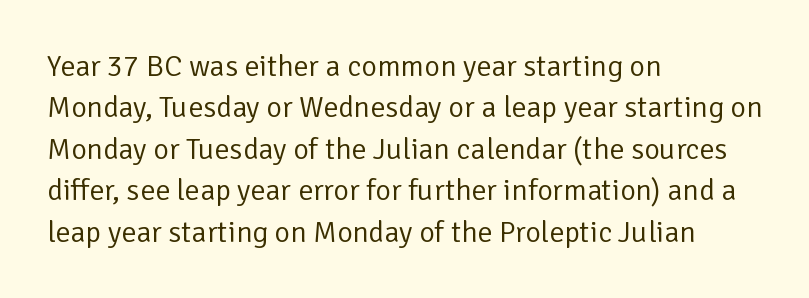
{"serif": "no", "italic": "no", "bold": "no", "weight": "regular", "width": "normal", "stroke_contrast": "low", "x_height": "medium", "monospaced": "no", "underline": "no", "align": "left", "line_spacing": "normal", "line_spacing_ratio": 1.38, "letter_spacing": "normal", "letter_spacing_em": 0.0, "glyph_px": 30}
